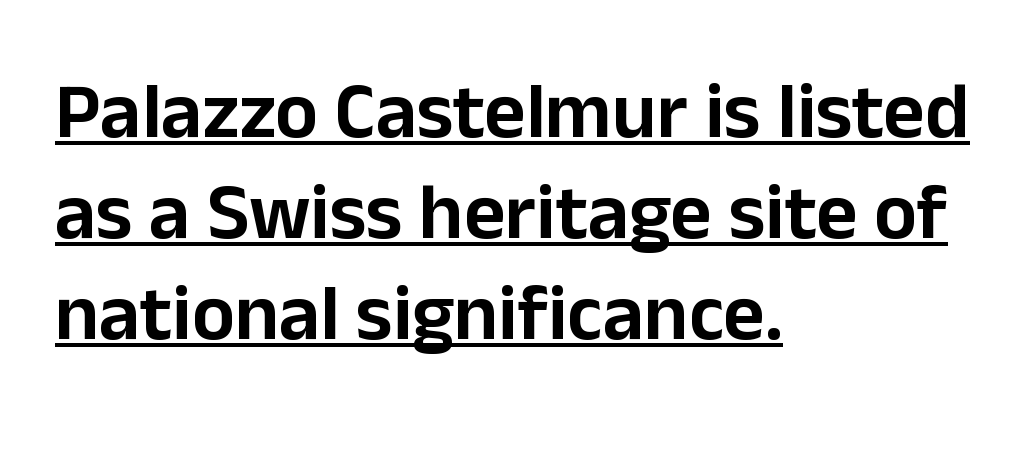
The axis of the letterforms is exactly vertical. Each line of the rendering has a horizontal stroke beneath the glyphs. Notice how the passage keeps a crisp vertical edge on the left only. Students, note that the glyphs here touch the page at normal intervals. Each new line begins a customary step beneath the previous one. A typesetter would label this face a sans.
